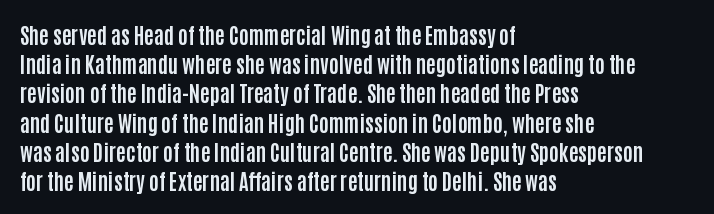
The image shows 21 px bold type, upright; set left-aligned, normal line spacing (1.39x), normal letter spacing, not underlined.
